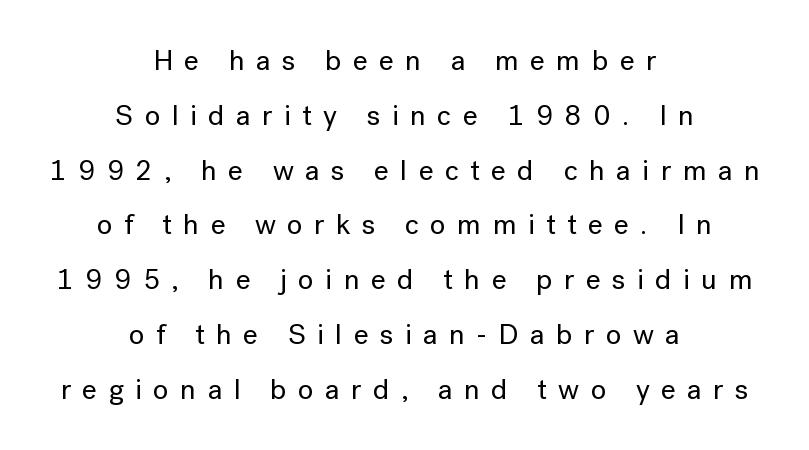
The image shows 29 px sans-serif type, upright; set centered, line spacing 1.89x, unusually wide letter spacing (+0.39 em), not underlined; low stroke contrast and a medium x-height.
